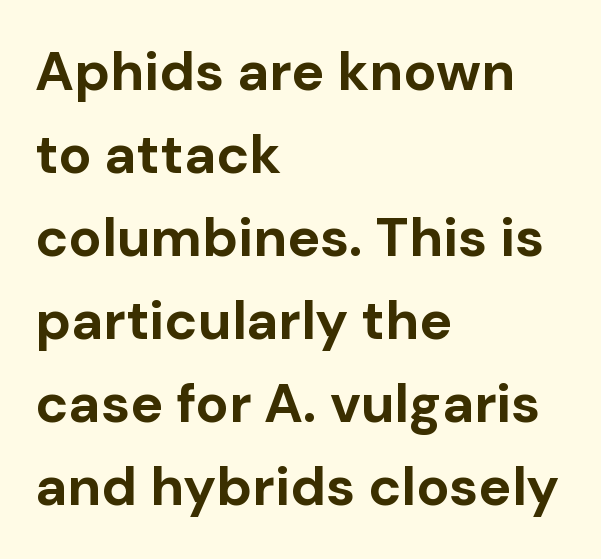
Here the designer chose a conventional face with non-uniform glyph widths. The type is set solid horizontally, with unmodified tracking. Check the space under the baseline: it is left empty. The typography opts for an upright posture over an oblique one. The passage shown is typeset with a sans-serif family.
